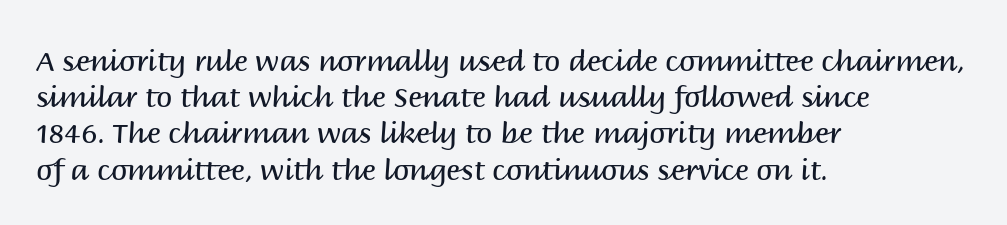
Descender tails drop into unmarked territory. The text was rendered using a sans face with plain stroke endings. A quiet, ordinary-to-light weight characterises the typeface. Vertical spacing — default.
